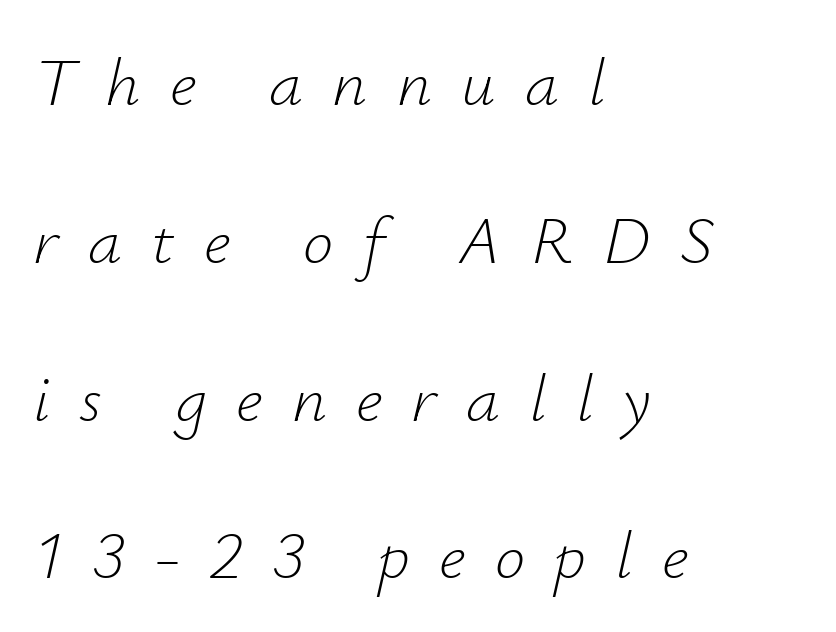
Designer's note — italics engaged. The paragraph has a hard left edge and a soft right edge. A typesetter would call this proportional, since set widths differ per character. Leading: increased. Any mark beneath the type? The region is blank. The characters are drawn with everyday or finer stroke widths.
